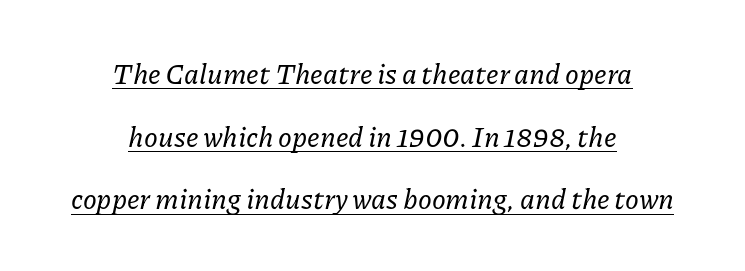
Q: Is the text italic (slanted)? A: Yes, it leans right by about 11 degrees.
Q: Is the typeface a serif or a sans-serif typeface? A: Serif.
Q: Is the text underlined? A: Yes.
Q: How is the paragraph aligned? A: Centered.
Q: Is the spacing between letters normal or unusually wide? A: Normal.
Q: Is the spacing between lines tight, normal or loose? A: Loose.
Q: Width (condensed, normal, or wide)? A: Normal.
Q: Stroke contrast? A: Low.
Q: x-height? A: Medium.
Q: Monospaced? A: No.
